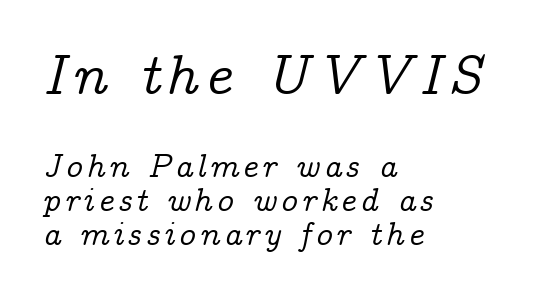
Q: Is the text italic (slanted)? A: Yes, it leans right by about 14 degrees.
Q: Is the typeface a serif or a sans-serif typeface? A: Serif.
Q: Is the text underlined? A: No.
Q: How is the paragraph aligned? A: Left-aligned.
Q: Is the spacing between lines tight, normal or loose? A: Tight.
Q: Which block of text is set in a larger size, the first (top) or the second (bottom)? A: The first (top) one.
Q: Width (condensed, normal, or wide)? A: Normal.
Q: Stroke contrast? A: Low.
Q: x-height? A: Medium.
Q: Monospaced? A: No.
